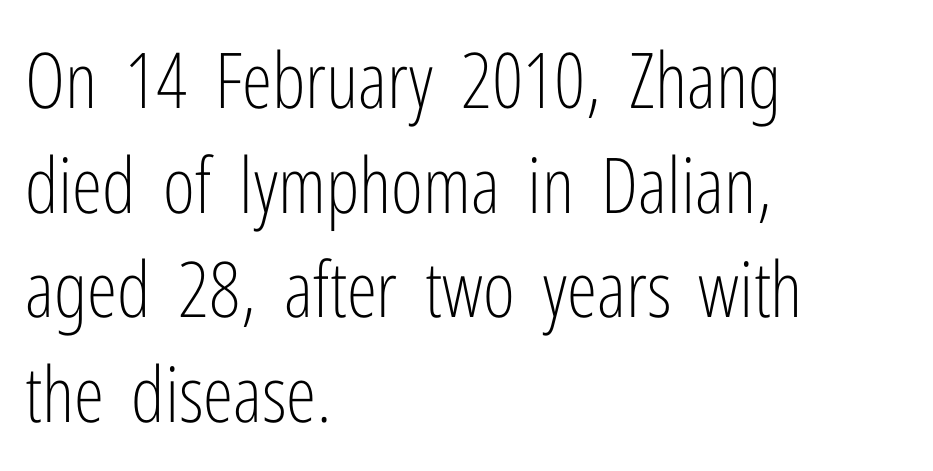
Proportional: the letters do not fall into vertical columns. No letter is thick-stroked: the sample isn't bold. The gaps between neighbouring characters are ordinary and unremarkable. Type style note: lacks serifs.
